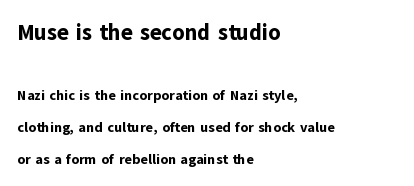
{"italic": "no", "bold": "yes", "underline": "no", "align": "left", "line_spacing": "loose", "line_spacing_ratio": 2.28, "letter_spacing": "normal", "letter_spacing_em": 0.0, "larger_block": "first", "size_ratio": 1.57, "glyph_px": 22}
